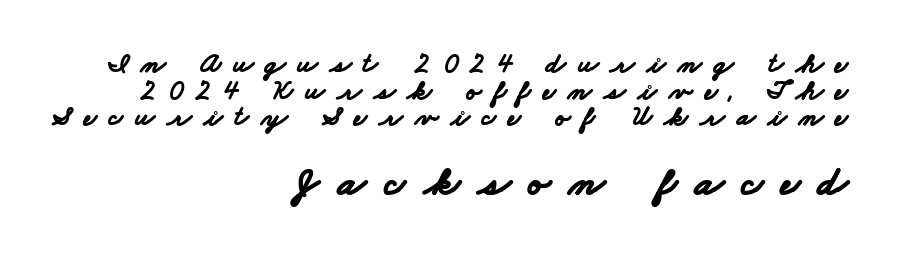
This sample uses expanded letter spacing, leaving extra air between glyphs. This sample trades vertical openness for compactness between lines. Type without underlining. A typesetter would call this proportional, since set widths differ per character.
